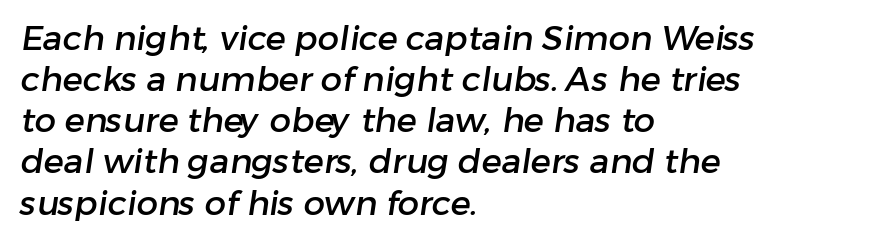
The typesetter chose a ragged-right arrangement here. These lines are composed in type without serifs. The passage shown has conventional tracking throughout. Varying glyph widths throughout — classic text-font behaviour.
